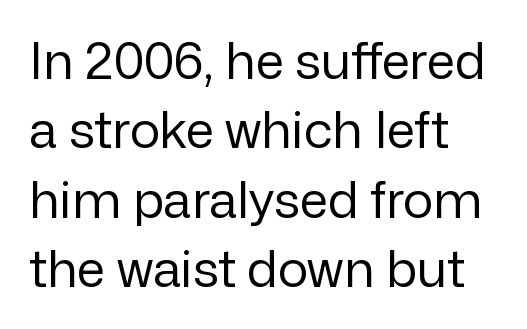
The image shows 51 px regular-weight sans-serif type, upright; set left-aligned, normal line spacing (1.36x), normal letter spacing, not underlined; low stroke contrast and a medium x-height.
